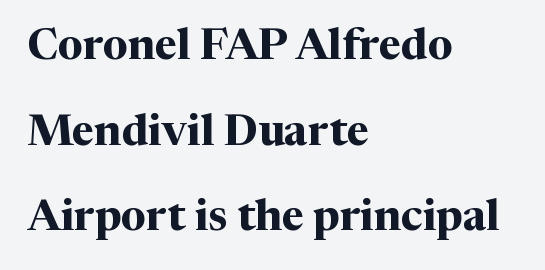
The foot of each line stays bare and open. Yep, those are serifs on the letters. Varying glyph widths throughout — classic text-font behaviour. A great deal of white space separates one row of letters from the next. Does the weight exceed regular? Yes, all the way to bold.
